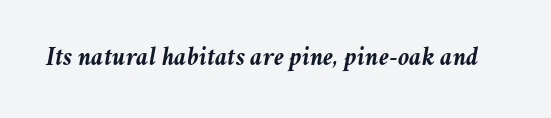
This is oblique type, the kind used for emphasis or titles. The face used here is rendered with its standard letterfit. Caption: bold face, heavy strokes. Only glyphs here, with clear space below each row.
